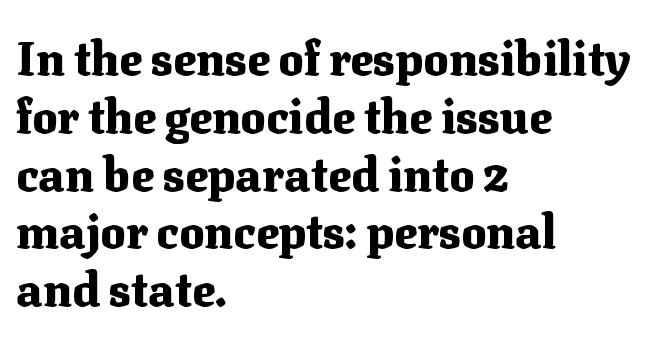
You can tell it's not italic because the verticals are truly vertical. The face used here is proportionally spaced, like ordinary book or web type. Teacher's note: observe the even left margin — that is flush-left alignment. Words float on clear page, feet unadorned. Observe the serifs anchoring each vertical stroke in this sample. Caption: standard tracking, unaltered.
